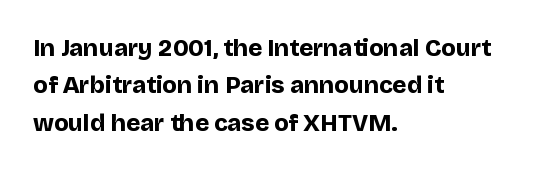
Q: Is the text bold? A: Yes.
Q: Is the text italic (slanted)? A: No, it is upright.
Q: Is the text underlined? A: No.
Q: How is the paragraph aligned? A: Left-aligned.
Q: Is the spacing between letters normal or unusually wide? A: Normal.
Q: Is the spacing between lines tight, normal or loose? A: Normal.
